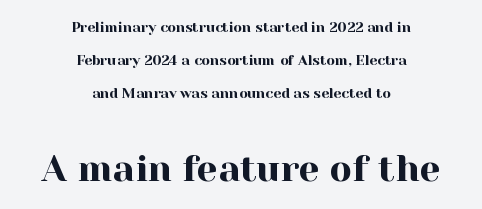
{"serif": "yes", "italic": "no", "width": "normal", "x_height": "medium", "monospaced": "no", "underline": "no", "align": "center", "line_spacing": "loose", "line_spacing_ratio": 2.34, "letter_spacing": "normal", "letter_spacing_em": 0.0, "larger_block": "second", "size_ratio": 2.64, "glyph_px": 37}
